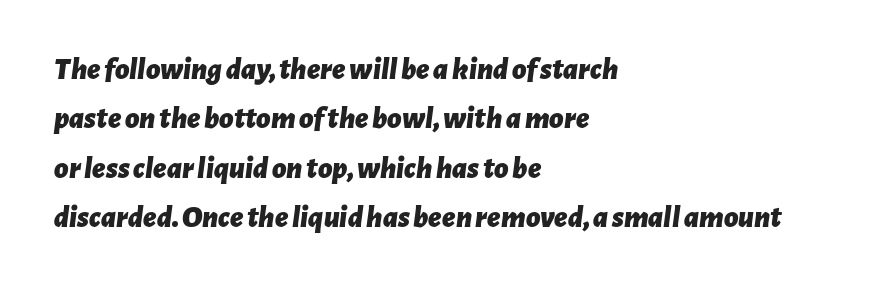
Compared with typical body copy, the letter spacing here is the same. Looking at the ascenders, they clearly lean. Each letter keeps its own natural width here, so spacing adapts to shape. The rendering uses a bold face; every stroke is thick and dark.
